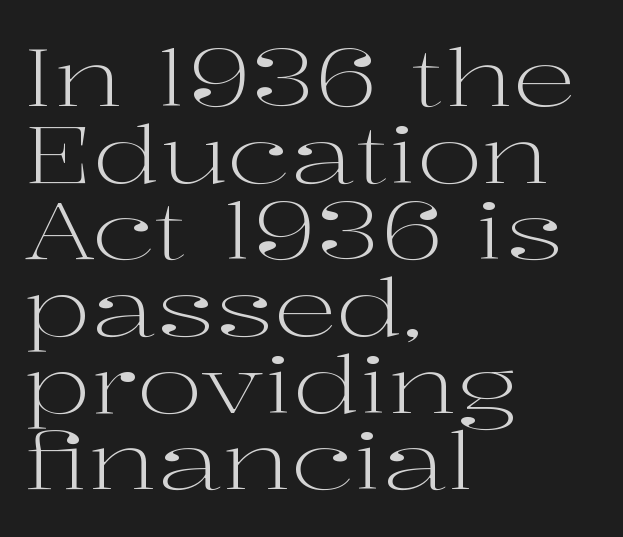
{"serif": "yes", "italic": "no", "bold": "no", "weight": "light", "width": "wide", "stroke_contrast": "high", "x_height": "medium", "monospaced": "no", "underline": "no", "align": "left", "line_spacing": "tight", "line_spacing_ratio": 0.97, "letter_spacing": "normal", "letter_spacing_em": 0.0, "glyph_px": 79}
